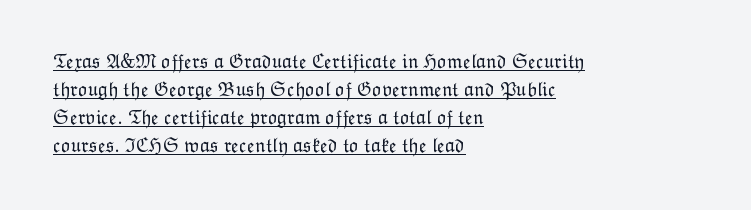
The image shows 20 px text type, upright; set left-aligned, normal line spacing (1.4x), normal letter spacing, underlined.
